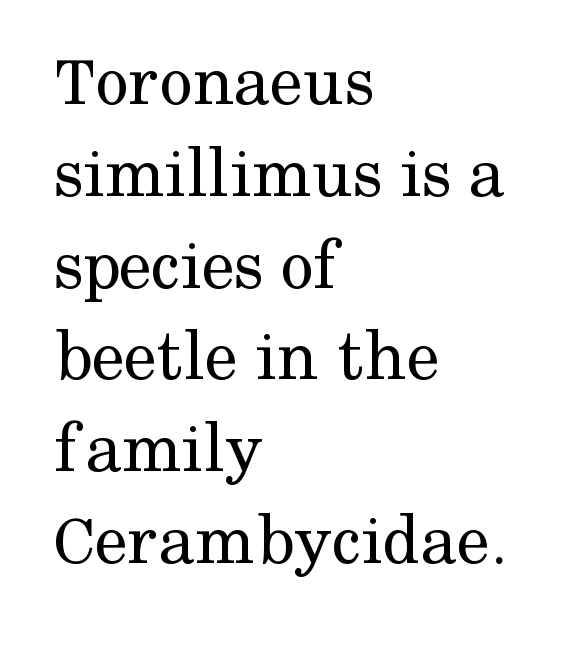
Is this a fixed-width face? No — the glyphs have proportional, varying widths. Spacing between characters is what you'd get straight out of the box. Old-style or modern, the face here clearly has serifs. Visually the block forms a straight wall on the left and a jagged coastline on the right. This reads as an unemphasized weight, regular at the heaviest. The specimen reads as upright at a glance.
